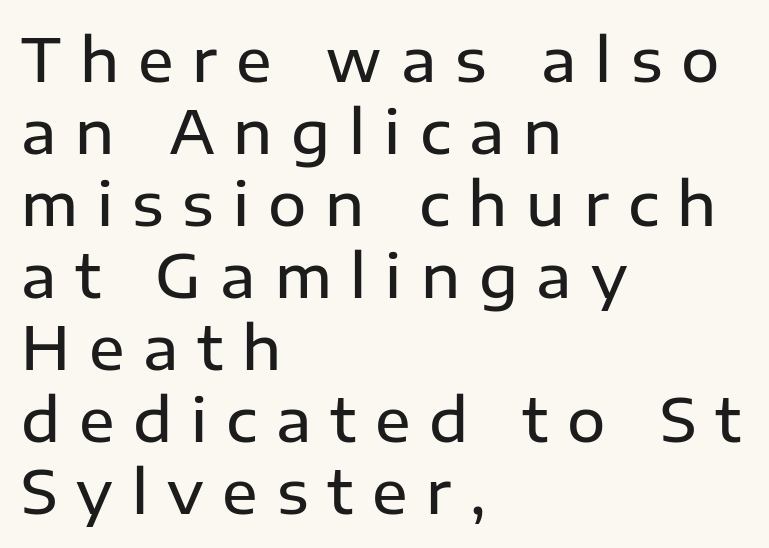
The image shows 59 px semibold sans-serif type, upright; set left-aligned, line spacing 1.22x, unusually wide letter spacing (+0.32 em), not underlined; low stroke contrast and a medium x-height.
